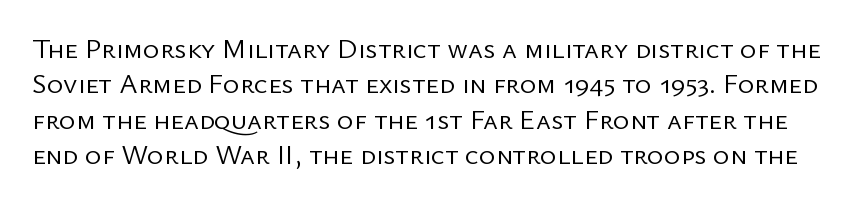
No extra ink here — the face is not bold. Unlike a traditional serif, this face leaves its strokes unadorned. The zone under the glyphs is completely vacant. The horizontal fit of the characters is conventional and even. Quick note: not italic, upright. Baseline-to-baseline distance is the conventional proportion of letter height.
